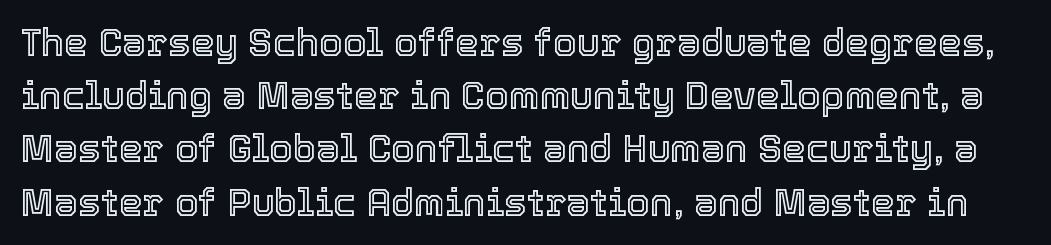
The image shows 38 px text type, upright; set normal line spacing (1.4x), normal letter spacing, not underlined; a medium x-height.
